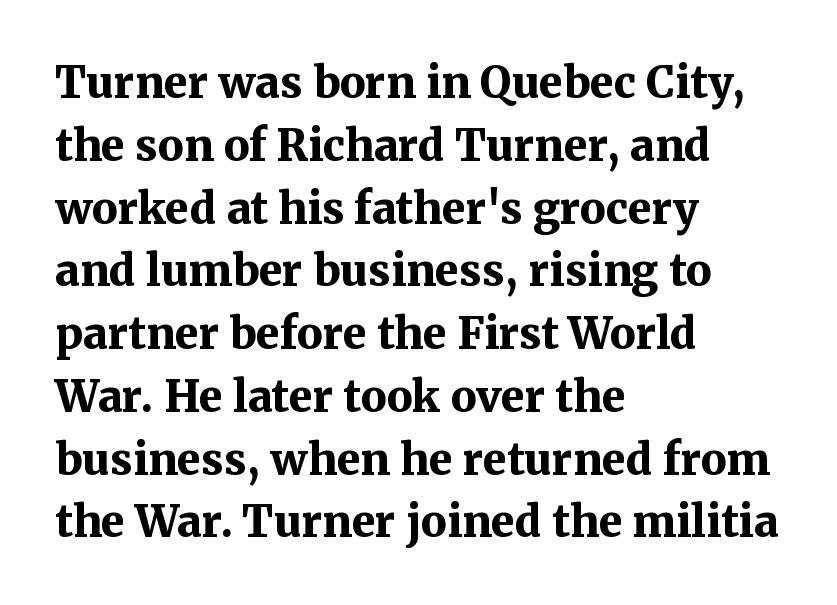
Plain, unruled lines of type. You could not count columns in this text — the font is proportionally spaced. These lines sit exactly where default settings would place them. Summary of weight: heavy, a full bold.
